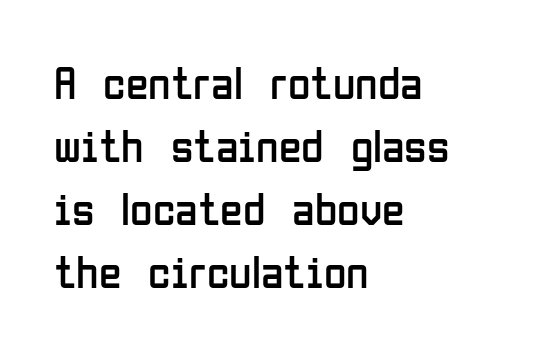
The image shows 46 px regular-weight, condensed sans-serif type, upright; set left-aligned, normal line spacing (1.37x), normal letter spacing, not underlined; low stroke contrast and a medium x-height.
